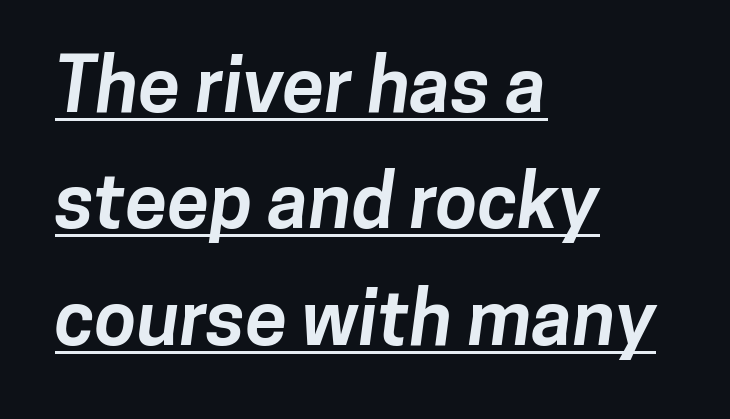
Q: Is the text bold? A: Yes.
Q: Is the typeface a serif or a sans-serif typeface? A: Sans-serif.
Q: Is the text underlined? A: Yes.
Q: How is the paragraph aligned? A: Left-aligned.
Q: Is the spacing between letters normal or unusually wide? A: Normal.
Q: Is the spacing between lines tight, normal or loose? A: Normal.
Q: Width (condensed, normal, or wide)? A: Normal.
Q: Stroke contrast? A: Low.
Q: x-height? A: Medium.
Q: Monospaced? A: No.
